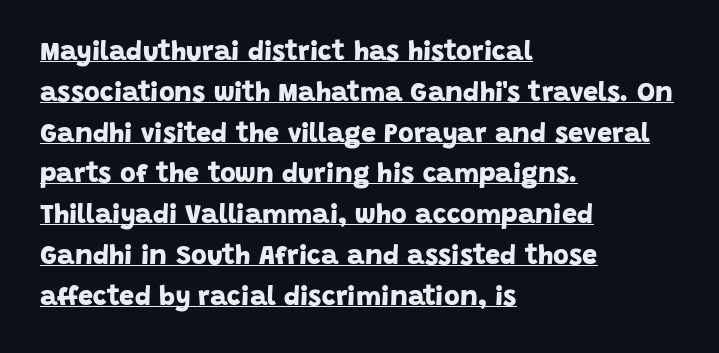
{"bold": "yes", "underline": "yes", "align": "left", "line_spacing": "normal", "line_spacing_ratio": 1.51, "letter_spacing": "normal", "letter_spacing_em": 0.0, "glyph_px": 27}
